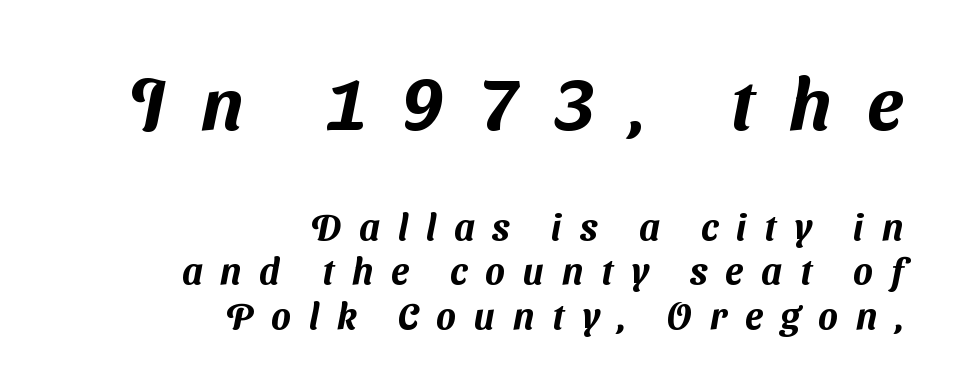
There is plenty of visible air inserted between adjacent glyphs. This is sans-serif lettering, the kind often seen on screens and signage. Compared with a flush-left layout, this one pins lines to the opposite, right side. A typesetter would call this proportional, since set widths differ per character. The face used here appears at its bigger size in the upper chunk. Bare-footed words on every line.
